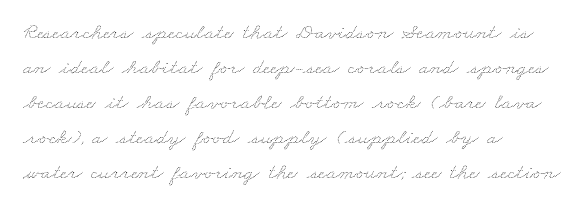
The image shows 22 px text type; set left-aligned, normal line spacing (1.59x), normal letter spacing, not underlined.
